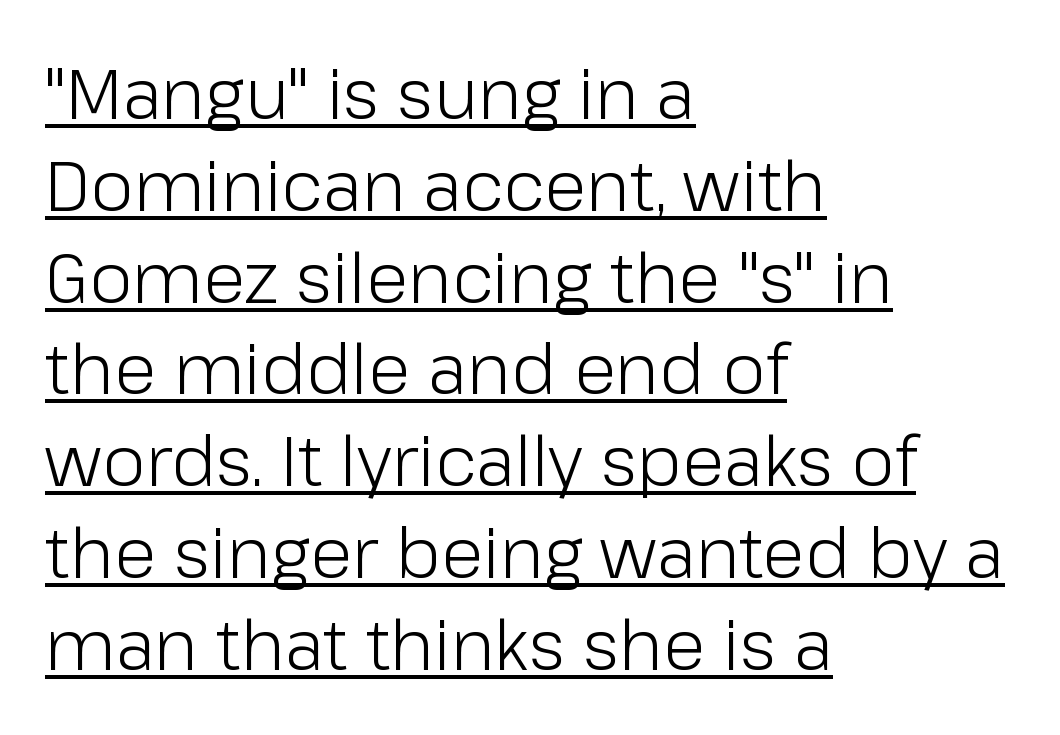
{"serif": "no", "italic": "no", "bold": "no", "weight": "light", "width": "normal", "stroke_contrast": "low", "x_height": "medium", "monospaced": "no", "underline": "yes", "align": "left", "line_spacing": "normal", "line_spacing_ratio": 1.33, "letter_spacing": "normal", "letter_spacing_em": 0.0, "glyph_px": 69}
